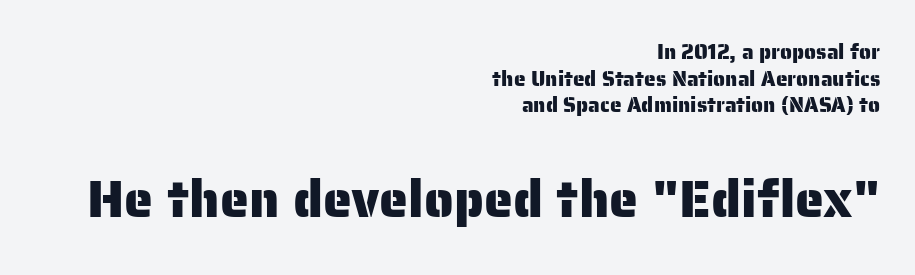
{"serif": "no", "italic": "no", "width": "normal", "stroke_contrast": "low", "x_height": "medium", "monospaced": "no", "underline": "no", "align": "right", "line_spacing": "normal", "line_spacing_ratio": 1.27, "letter_spacing": "normal", "letter_spacing_em": 0.0, "larger_block": "second", "size_ratio": 2.48, "glyph_px": 52}
